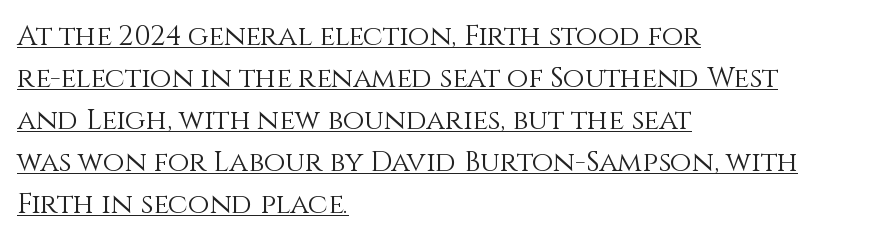
Q: Is the text bold? A: No.
Q: Is the text italic (slanted)? A: No, it is upright.
Q: Is the text underlined? A: Yes.
Q: How is the paragraph aligned? A: Left-aligned.
Q: Is the spacing between letters normal or unusually wide? A: Normal.
Q: Is the spacing between lines tight, normal or loose? A: Normal.
Q: Width (condensed, normal, or wide)? A: Normal.
Q: x-height? A: Large.
Q: Monospaced? A: No.
